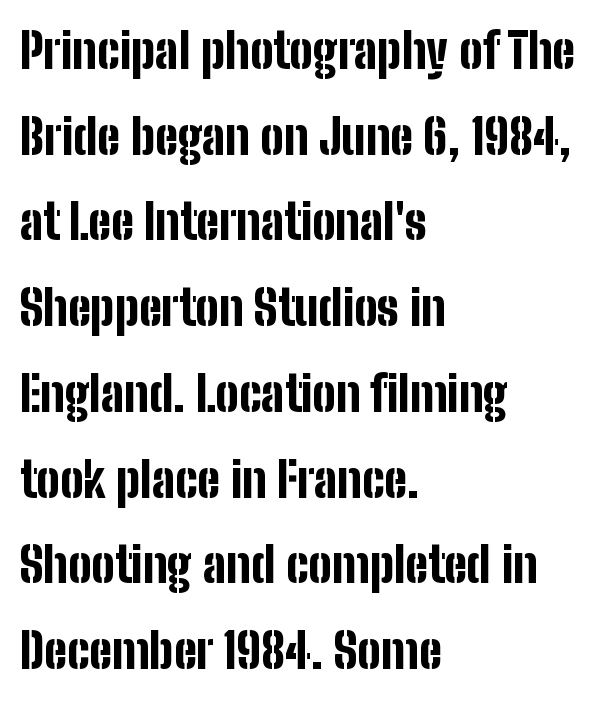
{"serif": "no", "italic": "no", "bold": "yes", "weight": "bold", "width": "condensed", "stroke_contrast": "low", "x_height": "medium", "monospaced": "no", "underline": "no", "align": "left", "line_spacing_ratio": 1.75, "letter_spacing": "normal", "letter_spacing_em": 0.0, "glyph_px": 49}
